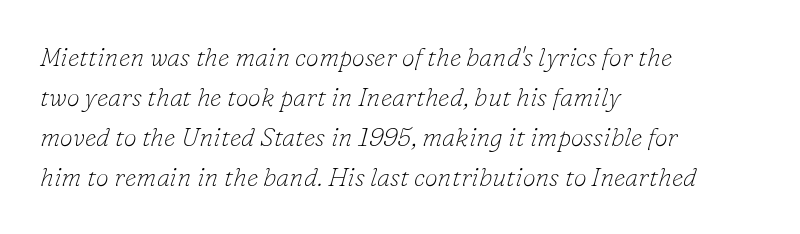
Q: Is the text bold? A: No.
Q: Is the text italic (slanted)? A: Yes, it leans right by about 16 degrees.
Q: Is the text underlined? A: No.
Q: How is the paragraph aligned? A: Left-aligned.
Q: Is the spacing between letters normal or unusually wide? A: Normal.
Q: Is the spacing between lines tight, normal or loose? A: Normal.
